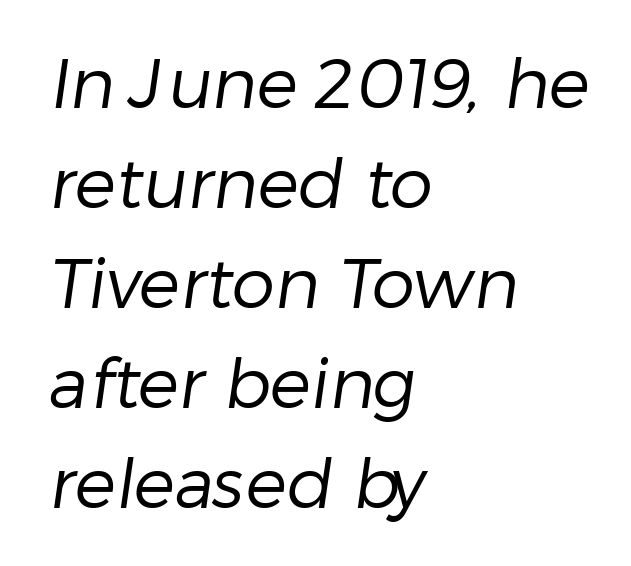
The image shows 69 px regular-weight sans-serif type; set left-aligned, normal line spacing (1.45x), normal letter spacing, not underlined; low stroke contrast and a medium x-height.
